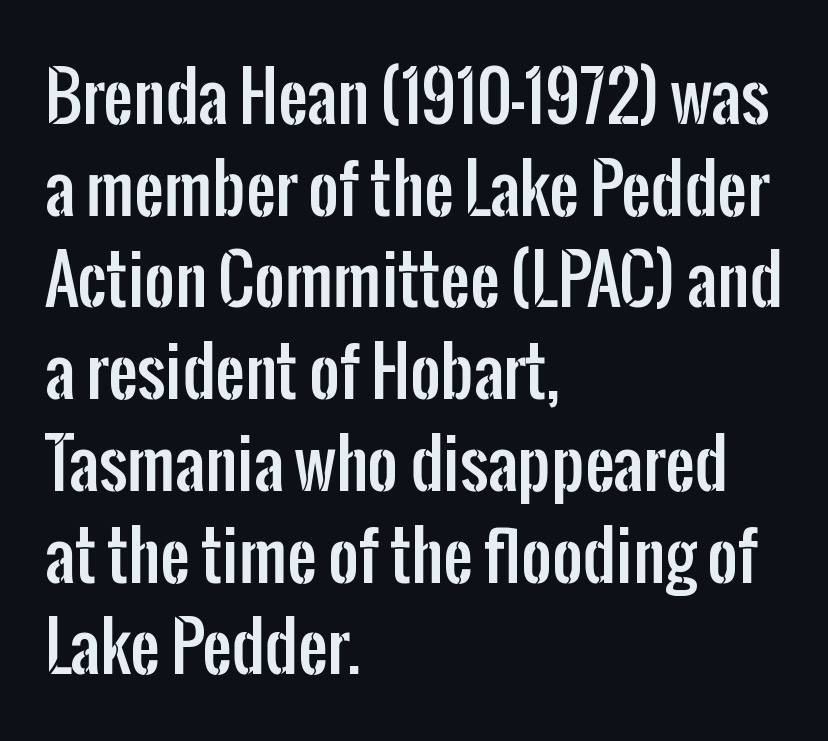
{"serif": "no", "italic": "no", "width": "condensed", "stroke_contrast": "low", "x_height": "medium", "monospaced": "no", "underline": "no", "align": "left", "line_spacing": "normal", "line_spacing_ratio": 1.39, "letter_spacing": "normal", "letter_spacing_em": 0.0, "glyph_px": 66}
